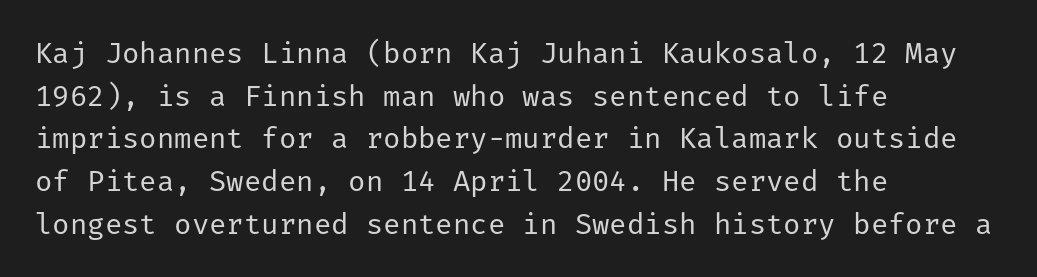
{"serif": "no", "italic": "no", "bold": "no", "weight": "regular", "width": "normal", "stroke_contrast": "low", "x_height": "medium", "underline": "no", "align": "left", "line_spacing": "normal", "line_spacing_ratio": 1.47, "letter_spacing": "normal", "letter_spacing_em": 0.0, "glyph_px": 29}
